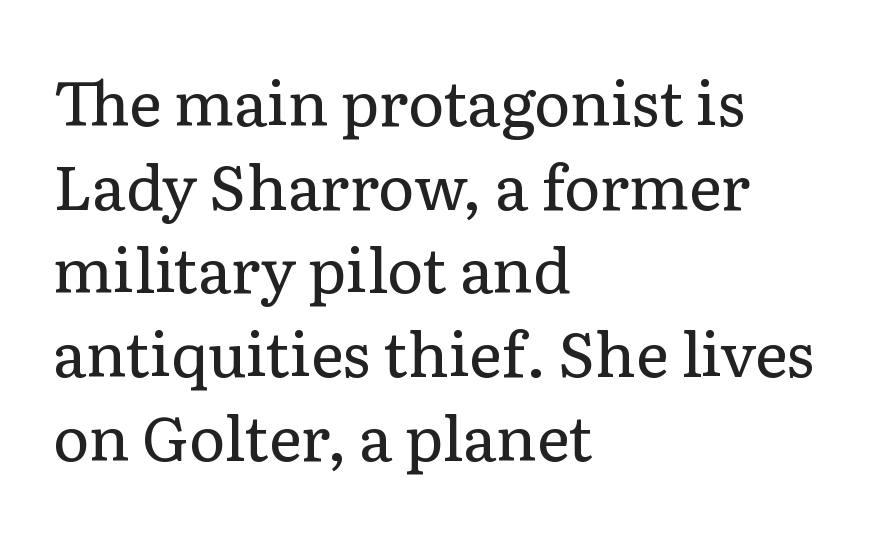
{"serif": "yes", "italic": "no", "bold": "no", "weight": "regular", "width": "normal", "stroke_contrast": "low", "x_height": "medium", "monospaced": "no", "underline": "no", "align": "left", "line_spacing": "normal", "line_spacing_ratio": 1.35, "letter_spacing": "normal", "letter_spacing_em": 0.0, "glyph_px": 62}
